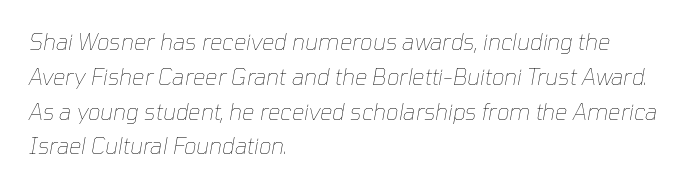
The image shows 22 px text type, italic (leaning right); set left-aligned, normal line spacing (1.58x), normal letter spacing, not underlined.
